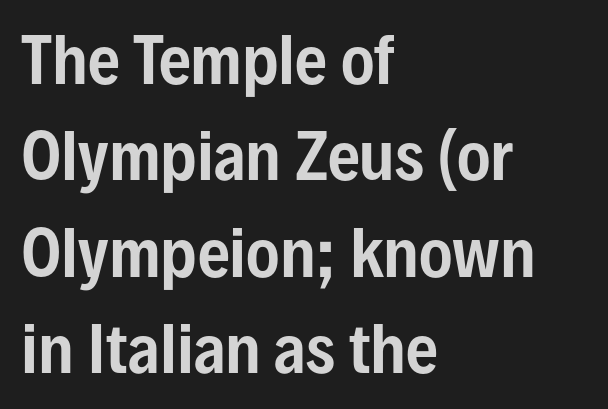
Has an underline been added? It has not. A normal amount of white space separates one row of letters from the next. Unlike a traditional serif, this face leaves its strokes unadorned. Style check: upright. Each letter keeps its own natural width here, so spacing adapts to shape.
